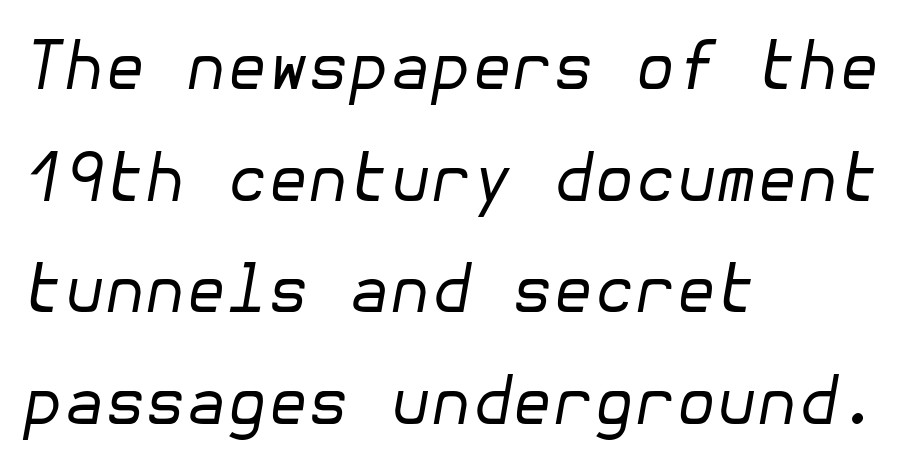
The image shows 66 px regular-weight type, italic (leaning right); set left-aligned, normal line spacing (1.69x), normal letter spacing, not underlined; low stroke contrast and a medium x-height.
